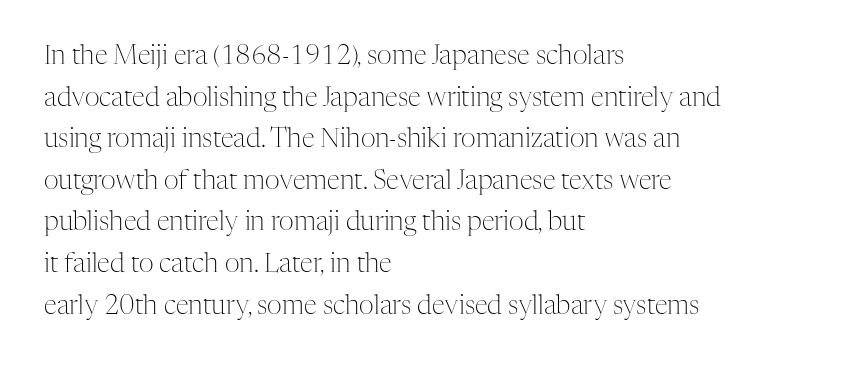
Rule under the text: the space is simply empty. One-word summary of the alignment: left. Stroke thickness stays within the range of a standard reading face or lighter. Rows of type keep a routine distance in the vertical direction. Ascenders rise straight up at ninety degrees. The tracking reads as untouched default to a designer's eye.
